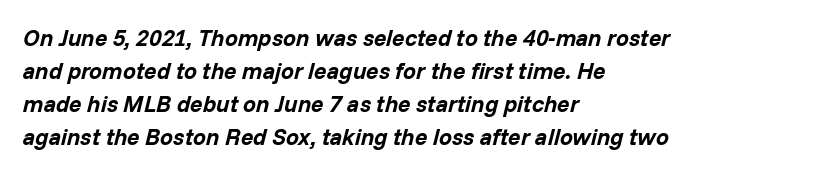
The image shows 23 px bold type, italic (leaning right); set left-aligned, normal line spacing (1.43x), normal letter spacing, not underlined.
